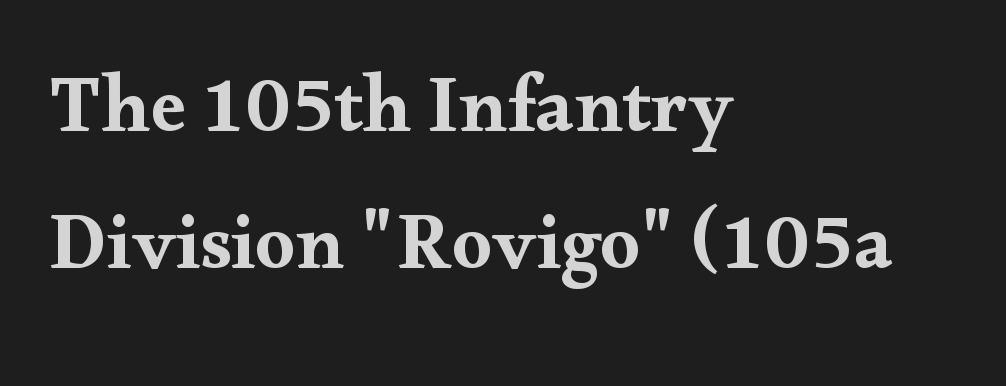
The image shows 79 px wide serif type, upright; set left-aligned, line spacing 1.74x, normal letter spacing, not underlined; medium stroke contrast and a small x-height.
